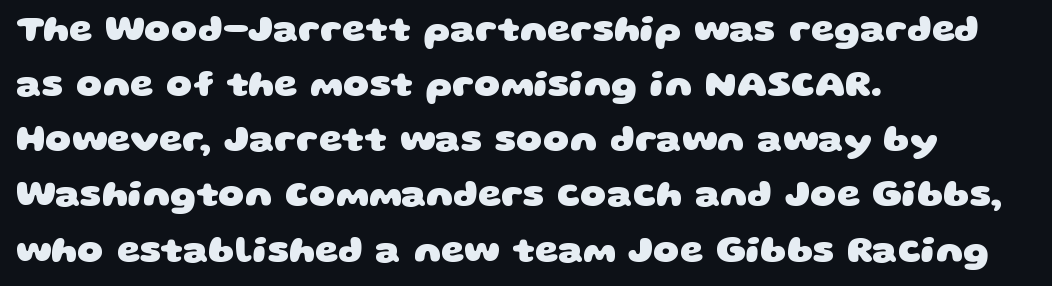
{"serif": "no", "bold": "yes", "weight": "heavy", "width": "wide", "stroke_contrast": "low", "x_height": "large", "monospaced": "no", "underline": "no", "align": "left", "line_spacing": "normal", "line_spacing_ratio": 1.49, "letter_spacing": "normal", "letter_spacing_em": 0.0, "glyph_px": 37}
